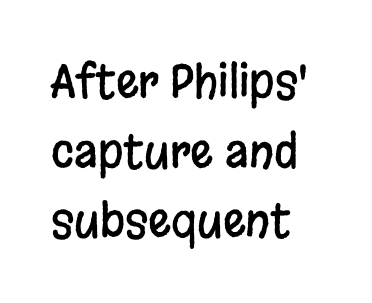
The passage shown is typeset with a sans-serif family. A bare baseline throughout the passage. Quick note: interline space is typical. Ordinary non-slanted type is in use. Do the characters align in a grid? No, the font is proportional.
